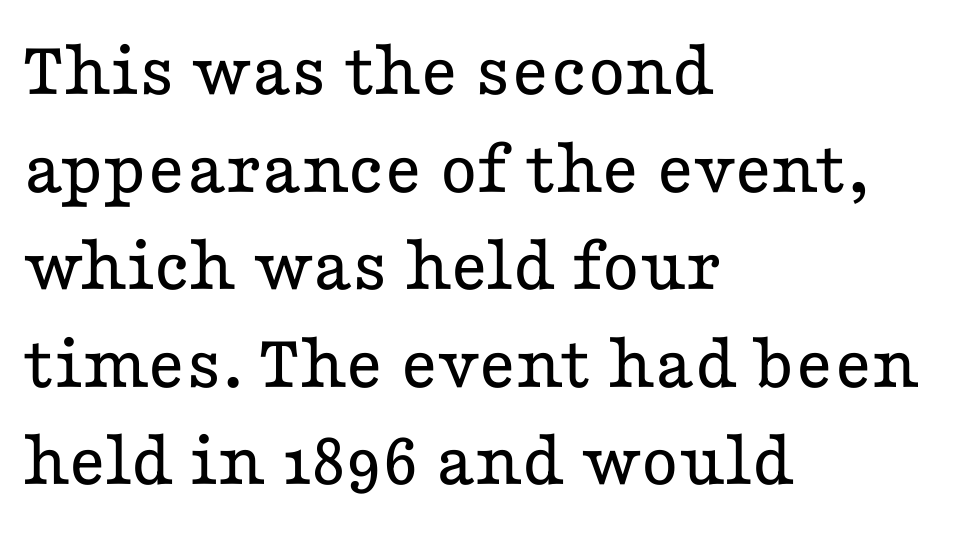
Q: Is the text bold? A: No.
Q: Is the text italic (slanted)? A: No, it is upright.
Q: Is the typeface a serif or a sans-serif typeface? A: Serif.
Q: Is the text underlined? A: No.
Q: How is the paragraph aligned? A: Left-aligned.
Q: Is the spacing between letters normal or unusually wide? A: Normal.
Q: Width (condensed, normal, or wide)? A: Wide.
Q: Stroke contrast? A: Low.
Q: x-height? A: Medium.
Q: Monospaced? A: No.
